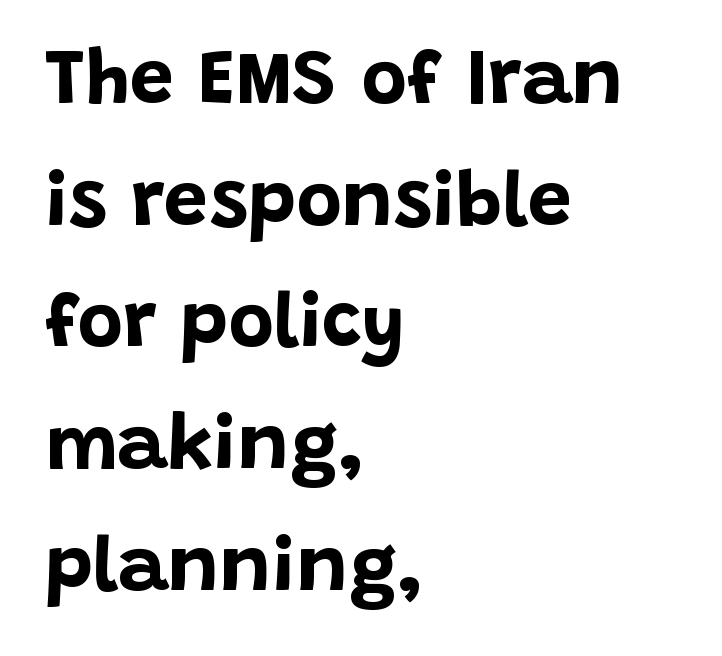
{"serif": "no", "italic": "no", "bold": "yes", "weight": "bold", "width": "normal", "stroke_contrast": "low", "x_height": "large", "monospaced": "no", "underline": "no", "align": "left", "line_spacing": "normal", "line_spacing_ratio": 1.56, "letter_spacing": "normal", "letter_spacing_em": 0.0, "glyph_px": 78}
